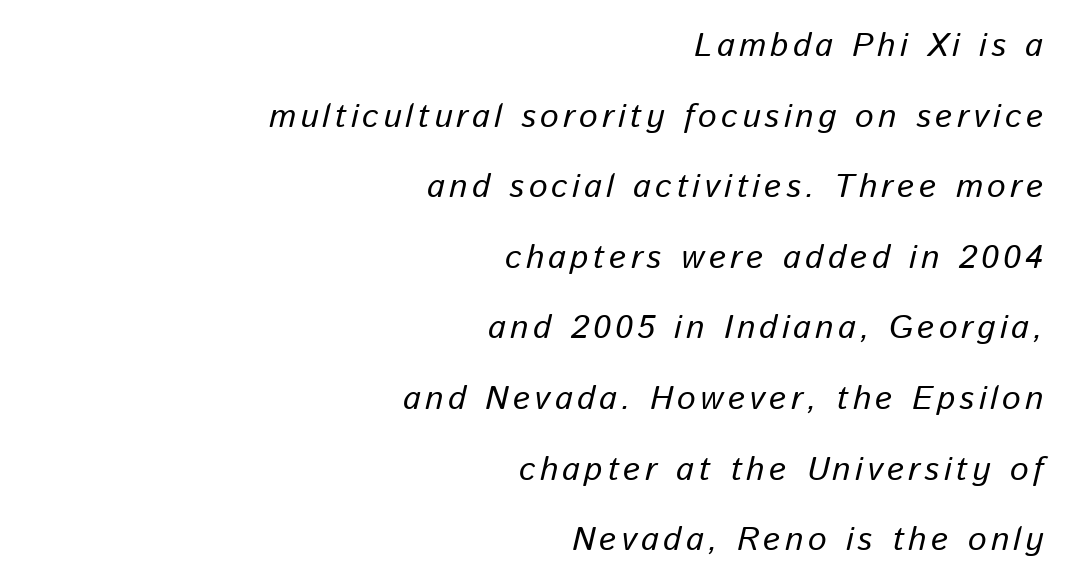
Ink coverage per letter is moderate at most. Airy leading. Short and long lines alike share a common ending point at right. The words here are not underlined. Spacing verdict: proportional, widths tailored to each character. Characters are canted at an angle relative to the baseline's perpendicular.
